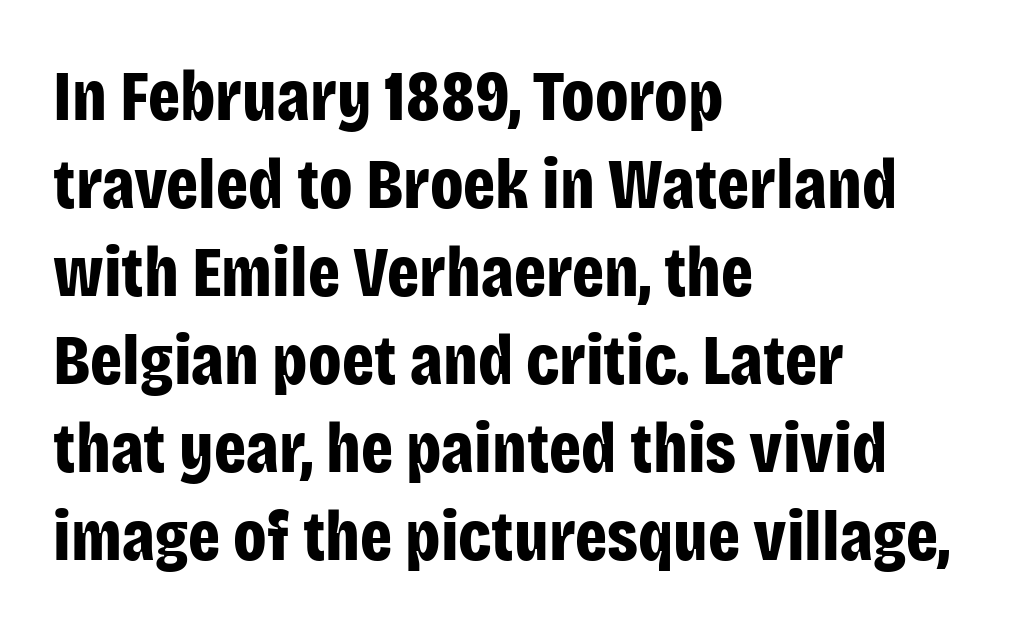
Q: Is the text bold? A: Yes.
Q: Is the text italic (slanted)? A: No, it is upright.
Q: Is the typeface a serif or a sans-serif typeface? A: Sans-serif.
Q: Is the text underlined? A: No.
Q: How is the paragraph aligned? A: Left-aligned.
Q: Is the spacing between letters normal or unusually wide? A: Normal.
Q: Width (condensed, normal, or wide)? A: Condensed.
Q: Stroke contrast? A: Low.
Q: x-height? A: Large.
Q: Monospaced? A: No.
